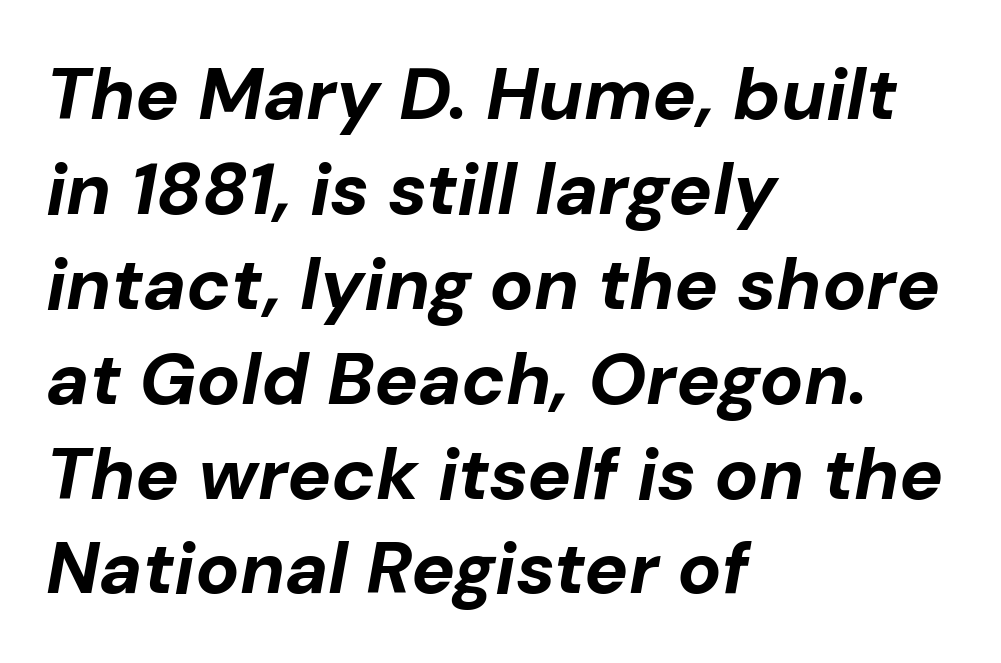
Q: Is the text bold? A: Yes.
Q: Is the text italic (slanted)? A: Yes, it leans right by about 10 degrees.
Q: Is the text underlined? A: No.
Q: How is the paragraph aligned? A: Left-aligned.
Q: Is the spacing between letters normal or unusually wide? A: Normal.
Q: Is the spacing between lines tight, normal or loose? A: Normal.
Q: Width (condensed, normal, or wide)? A: Normal.
Q: Stroke contrast? A: Low.
Q: x-height? A: Medium.
Q: Monospaced? A: No.
